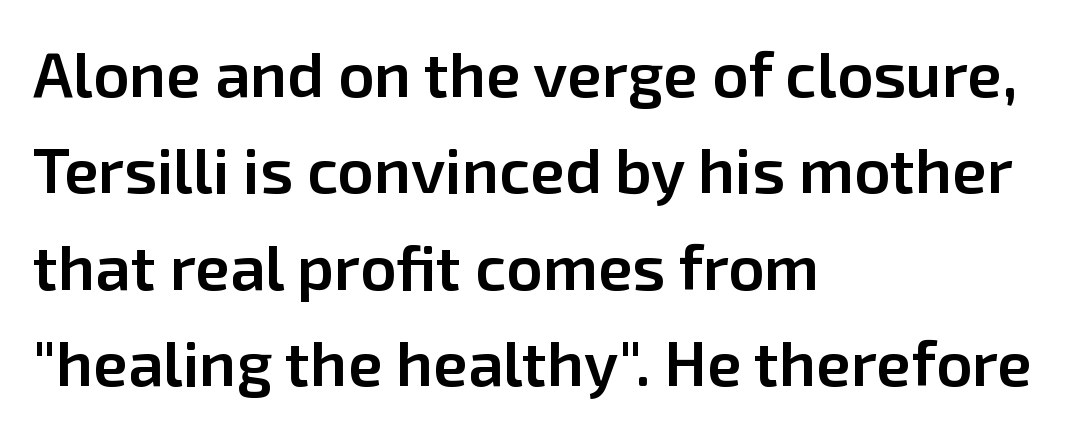
{"serif": "no", "italic": "no", "bold": "semi", "weight": "semibold", "width": "normal", "stroke_contrast": "low", "x_height": "medium", "monospaced": "no", "underline": "no", "align": "left", "line_spacing": "normal", "line_spacing_ratio": 1.53, "letter_spacing": "normal", "letter_spacing_em": 0.0, "glyph_px": 63}
